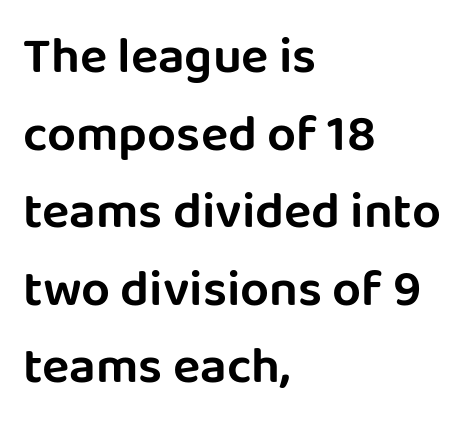
The image shows 51 px sans-serif type, upright; set left-aligned, normal line spacing (1.52x), normal letter spacing, not underlined; low stroke contrast and a large x-height.
